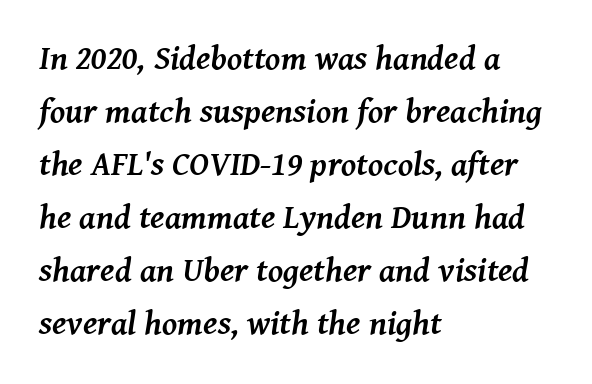
Q: Is the text bold? A: Yes.
Q: Is the text italic (slanted)? A: Yes, it leans right by about 8 degrees.
Q: Is the typeface a serif or a sans-serif typeface? A: Serif.
Q: Is the text underlined? A: No.
Q: How is the paragraph aligned? A: Left-aligned.
Q: Is the spacing between letters normal or unusually wide? A: Normal.
Q: Is the spacing between lines tight, normal or loose? A: Normal.
Q: Width (condensed, normal, or wide)? A: Normal.
Q: Stroke contrast? A: Medium.
Q: x-height? A: Medium.
Q: Monospaced? A: No.
